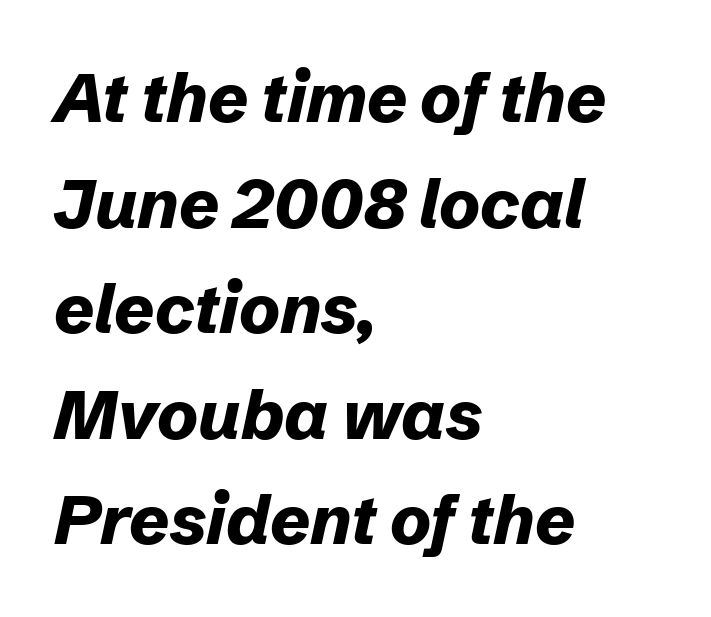
{"italic": "yes", "lean": "right", "slant_degrees": 12, "bold": "yes", "weight": "bold", "width": "normal", "stroke_contrast": "low", "x_height": "medium", "monospaced": "no", "underline": "no", "align": "left", "line_spacing": "normal", "line_spacing_ratio": 1.53, "letter_spacing": "normal", "letter_spacing_em": 0.0, "glyph_px": 69}
